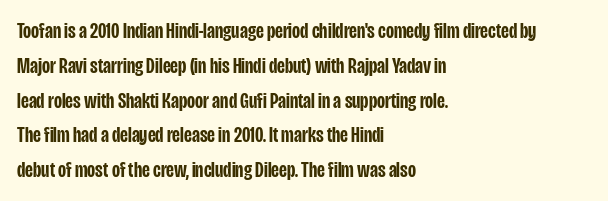
Q: Is the text bold? A: Semi-bold.
Q: Is the text italic (slanted)? A: No, it is upright.
Q: Is the text underlined? A: No.
Q: How is the paragraph aligned? A: Left-aligned.
Q: Is the spacing between letters normal or unusually wide? A: Normal.
Q: Is the spacing between lines tight, normal or loose? A: Normal.
